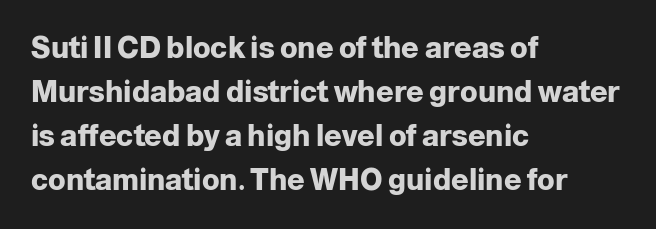
The image shows 29 px heavy sans-serif type, upright; set left-aligned, normal line spacing (1.52x), normal letter spacing, not underlined; low stroke contrast and a medium x-height.
